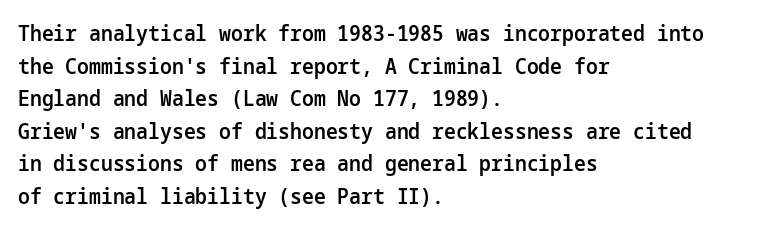
The image shows 21 px text type, upright; set left-aligned, normal line spacing (1.55x), normal letter spacing, not underlined.
